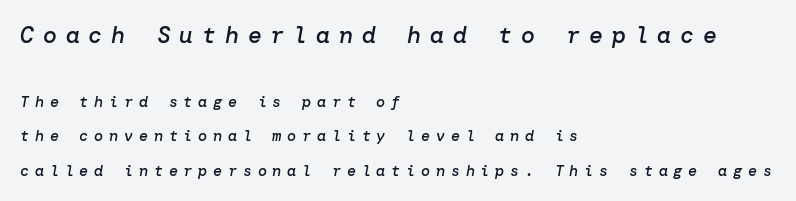
{"italic": "yes", "lean": "right", "slant_degrees": 10, "bold": "semi", "underline": "no", "align": "left", "line_spacing": "loose", "line_spacing_ratio": 2.31, "letter_spacing": "wide", "letter_spacing_em": 0.39, "larger_block": "first", "size_ratio": 1.53, "glyph_px": 23}
